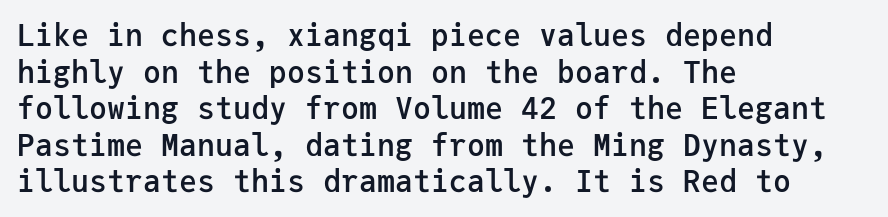
The image shows 30 px semibold sans-serif type, upright, monospaced; set left-aligned, line spacing 1.22x, normal letter spacing, not underlined; low stroke contrast and a medium x-height.
